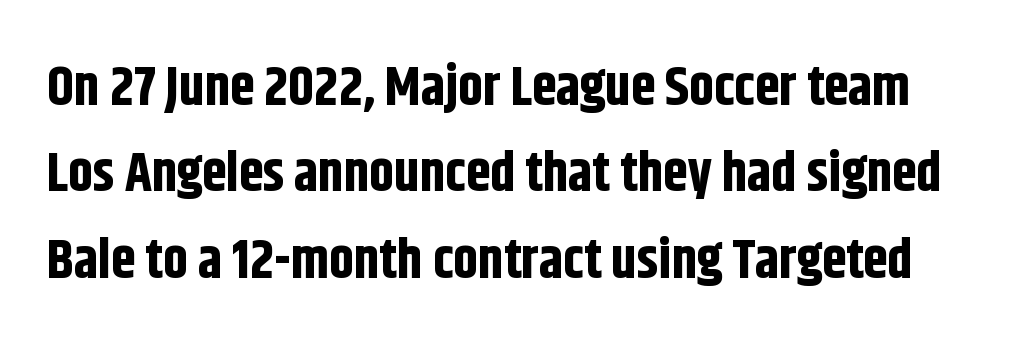
The image shows 55 px bold, condensed sans-serif type, upright; set normal line spacing (1.57x), normal letter spacing, not underlined; low stroke contrast and a large x-height.
